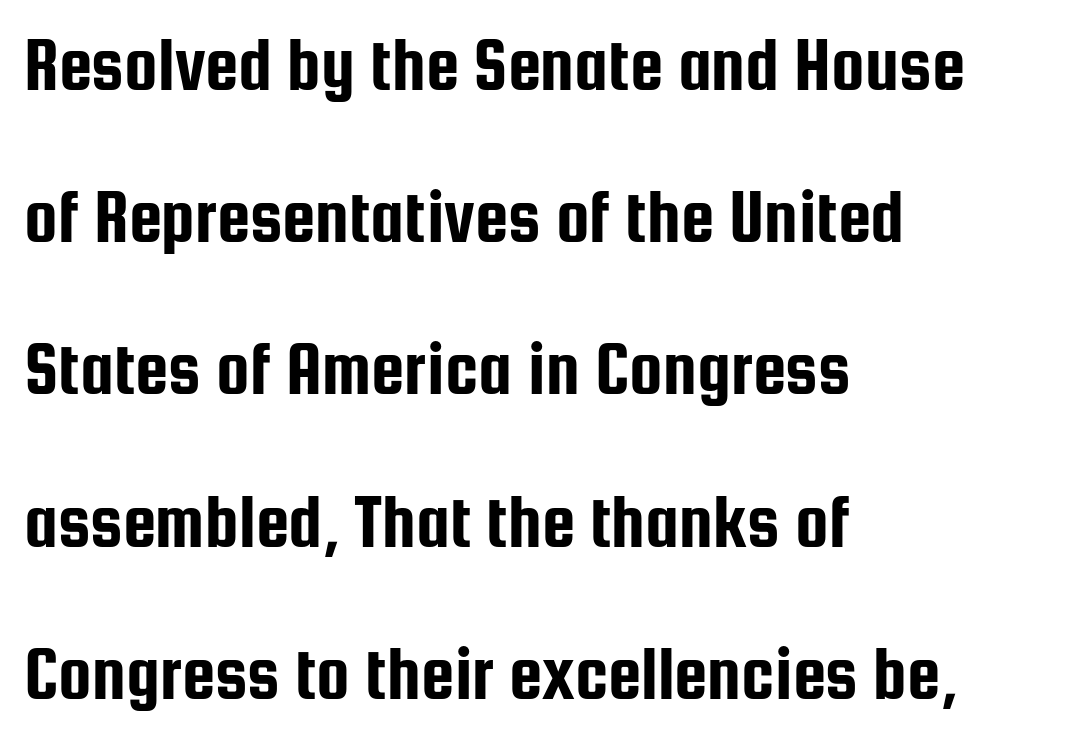
Q: Is the text italic (slanted)? A: No, it is upright.
Q: Is the typeface a serif or a sans-serif typeface? A: Sans-serif.
Q: Is the text underlined? A: No.
Q: How is the paragraph aligned? A: Left-aligned.
Q: Is the spacing between letters normal or unusually wide? A: Normal.
Q: Is the spacing between lines tight, normal or loose? A: Loose.
Q: Width (condensed, normal, or wide)? A: Condensed.
Q: Stroke contrast? A: Low.
Q: x-height? A: Medium.
Q: Monospaced? A: No.
